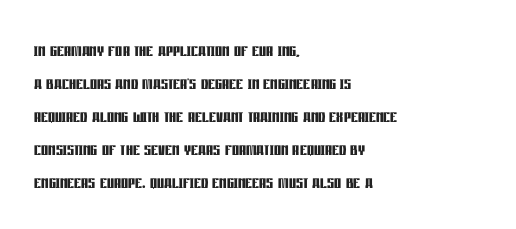
You'd pick this weight for a headline — it's a proper bold. The lettering holds an erect, upright posture throughout. Glance below the letters and you will spot only blank space. Layout note: lines flush left. Characters follow at the spacing the type designer built in. These lines sit exactly where default settings would place them.
